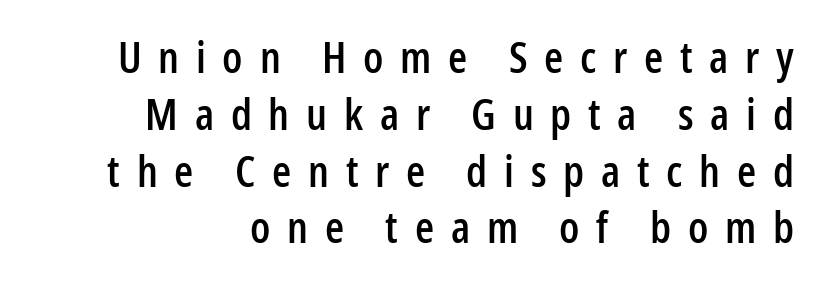
The image shows 44 px condensed sans-serif type, upright; set right-aligned, normal line spacing (1.29x), unusually wide letter spacing (+0.38 em), not underlined; low stroke contrast and a medium x-height.
